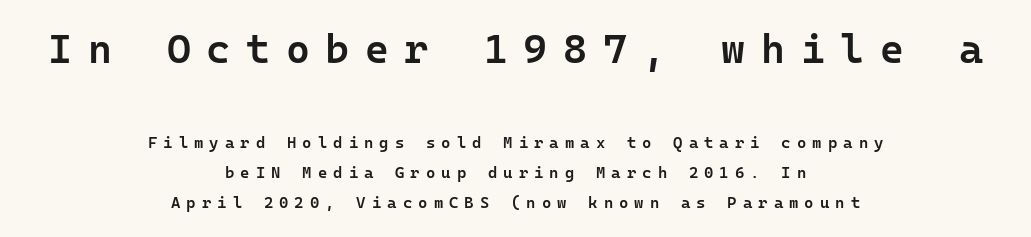
The image shows 41 px semibold sans-serif type, upright; set centered, line spacing 1.87x, unusually wide letter spacing (+0.38 em), not underlined; the first (top) block is 2.56x larger; low stroke contrast and a medium x-height.
